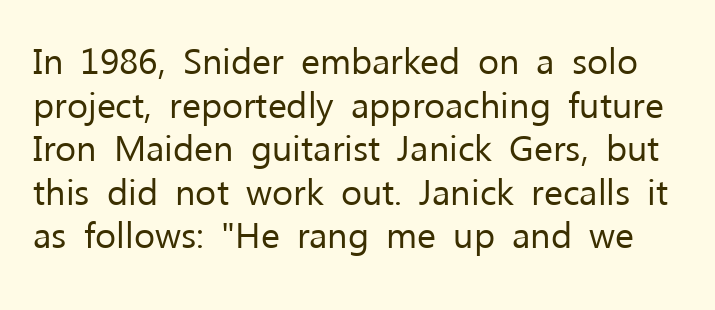
{"serif": "no", "italic": "no", "bold": "no", "weight": "regular", "width": "normal", "stroke_contrast": "low", "x_height": "medium", "monospaced": "no", "underline": "no", "line_spacing_ratio": 1.21, "letter_spacing": "normal", "letter_spacing_em": 0.0, "glyph_px": 36}
